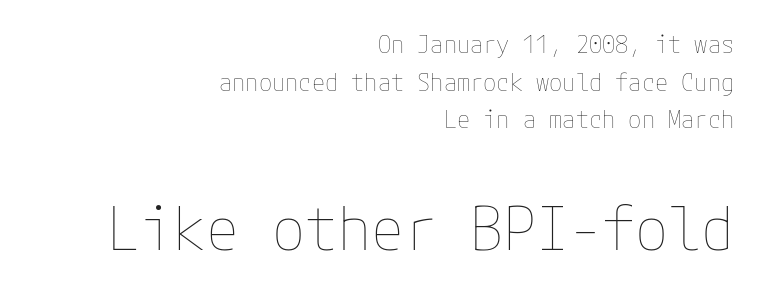
{"italic": "no", "bold": "no", "weight": "thin", "width": "normal", "stroke_contrast": "low", "x_height": "medium", "underline": "no", "align": "right", "line_spacing": "normal", "line_spacing_ratio": 1.57, "letter_spacing": "normal", "letter_spacing_em": 0.0, "larger_block": "second", "size_ratio": 2.5, "glyph_px": 60}
